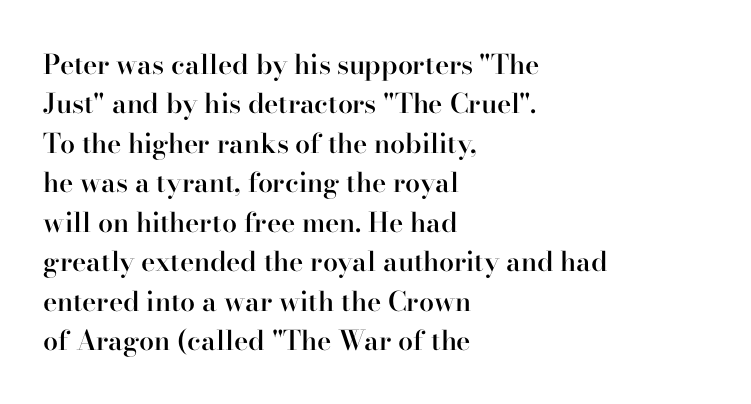
The image shows 27 px text type, upright; set left-aligned, normal line spacing (1.46x), normal letter spacing, not underlined.
